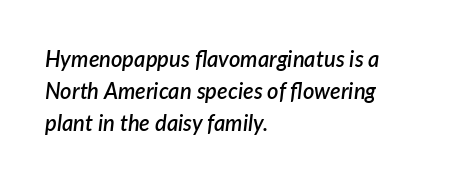
{"italic": "yes", "lean": "right", "slant_degrees": 7, "bold": "semi", "underline": "no", "align": "left", "line_spacing": "normal", "line_spacing_ratio": 1.46, "letter_spacing": "normal", "letter_spacing_em": 0.0, "glyph_px": 22}
